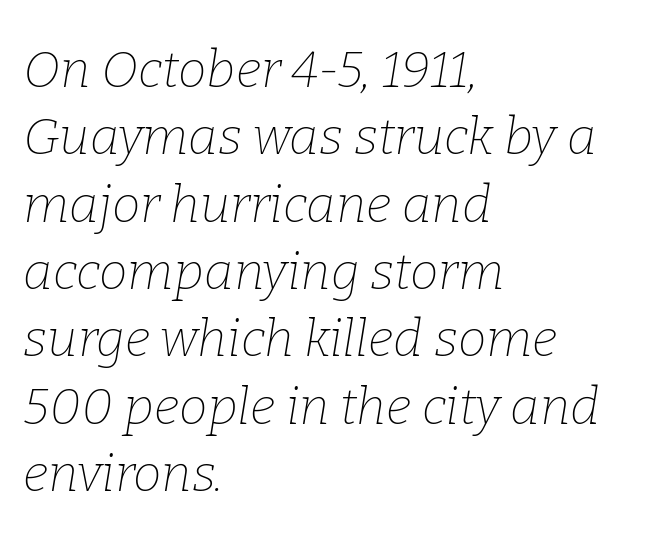
Q: Is the text bold? A: No.
Q: Is the text italic (slanted)? A: Yes, it leans right by about 9 degrees.
Q: Is the typeface a serif or a sans-serif typeface? A: Serif.
Q: Is the text underlined? A: No.
Q: How is the paragraph aligned? A: Left-aligned.
Q: Is the spacing between letters normal or unusually wide? A: Normal.
Q: Is the spacing between lines tight, normal or loose? A: Normal.
Q: Width (condensed, normal, or wide)? A: Normal.
Q: Stroke contrast? A: Low.
Q: x-height? A: Medium.
Q: Monospaced? A: No.
